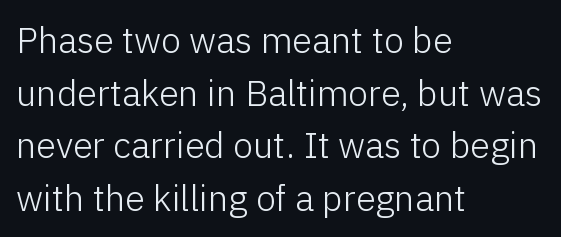
Nope, not italic — everything's standing straight. Spacing between characters is what you'd get straight out of the box. Spacing verdict: proportional, widths tailored to each character. Rows of type keep a routine distance in the vertical direction.
